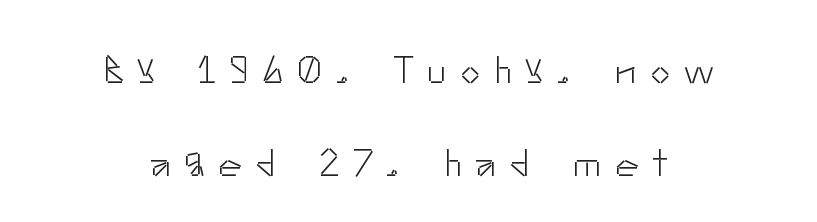
The image shows 40 px light sans-serif type, upright; set centered, loose line spacing (2.32x), unusually wide letter spacing (+0.34 em), not underlined; low stroke contrast and a small x-height.
